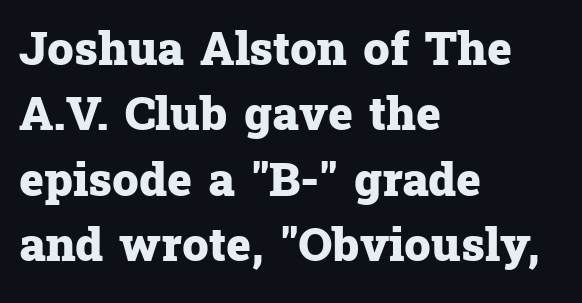
The image shows 47 px heavy serif type, upright; set left-aligned, normal line spacing (1.39x), normal letter spacing, not underlined; low stroke contrast and a medium x-height.
